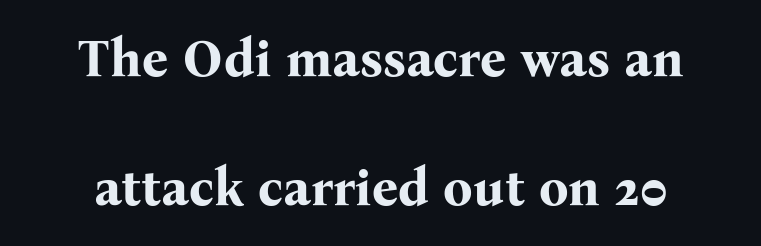
Q: Is the text bold? A: Yes.
Q: Is the text italic (slanted)? A: No, it is upright.
Q: Is the typeface a serif or a sans-serif typeface? A: Serif.
Q: Is the text underlined? A: No.
Q: Is the spacing between letters normal or unusually wide? A: Normal.
Q: Is the spacing between lines tight, normal or loose? A: Loose.
Q: Width (condensed, normal, or wide)? A: Normal.
Q: Stroke contrast? A: Medium.
Q: x-height? A: Medium.
Q: Monospaced? A: No.
